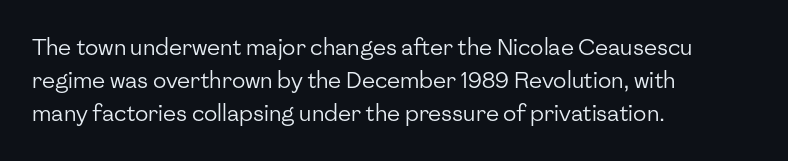
{"italic": "no", "bold": "no", "underline": "no", "align": "left", "line_spacing": "normal", "line_spacing_ratio": 1.49, "letter_spacing": "normal", "letter_spacing_em": 0.0, "glyph_px": 22}
